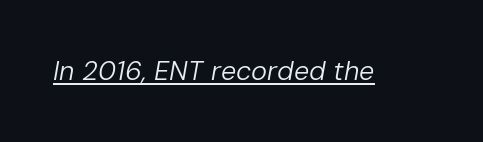
Q: Is the text bold? A: No.
Q: Is the text italic (slanted)? A: Yes, it leans right by about 10 degrees.
Q: Is the text underlined? A: Yes.
Q: Is the spacing between letters normal or unusually wide? A: Normal.
